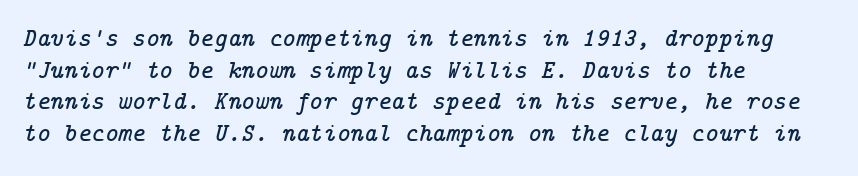
{"italic": "yes", "lean": "right", "slant_degrees": 14, "underline": "no", "align": "left", "line_spacing_ratio": 1.22, "letter_spacing": "normal", "letter_spacing_em": 0.0, "glyph_px": 26}
